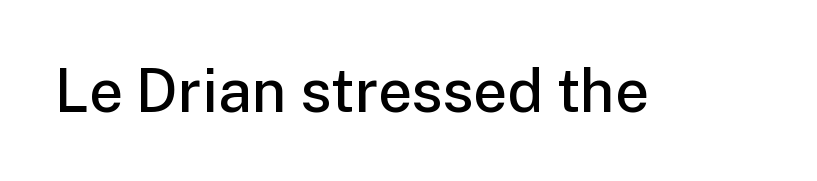
The gaps between neighbouring characters are ordinary and unremarkable. The words here are not underlined. You could not count columns in this text — the font is proportionally spaced. Does the type have serifs? No, each stem ends abruptly. Notice how the stems are strictly vertical — no italics here. A somewhat darkened texture: the type is semibold rather than bold.
